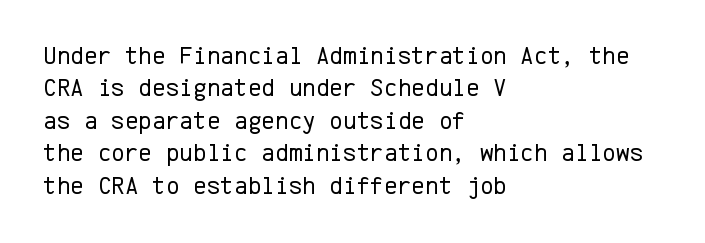
The image shows 26 px text type, upright; set left-aligned, normal line spacing (1.25x), normal letter spacing, not underlined.
